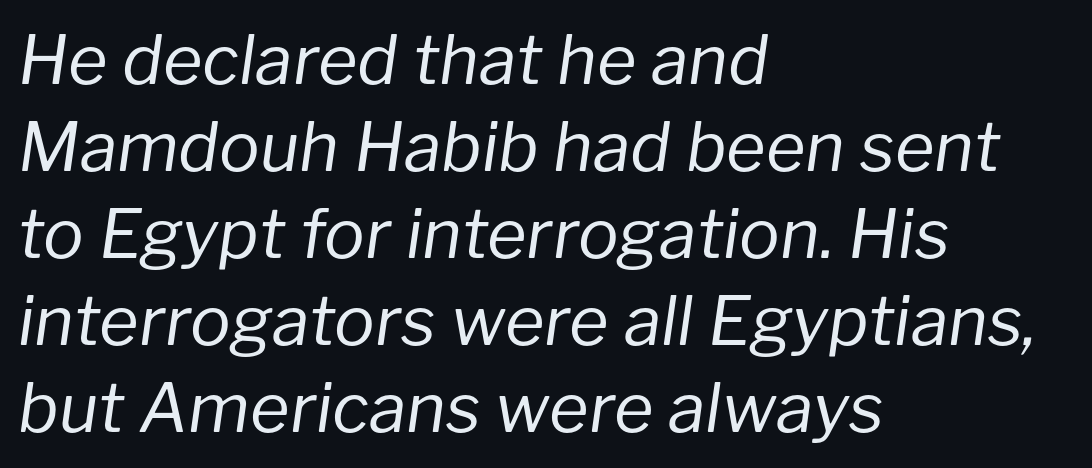
The image shows 68 px regular-weight type, italic (leaning right); set left-aligned, normal line spacing (1.28x), normal letter spacing, not underlined; low stroke contrast and a medium x-height.
